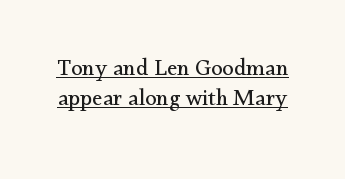
{"italic": "no", "bold": "no", "underline": "yes", "line_spacing": "normal", "line_spacing_ratio": 1.32, "letter_spacing": "normal", "letter_spacing_em": 0.0, "glyph_px": 23}
